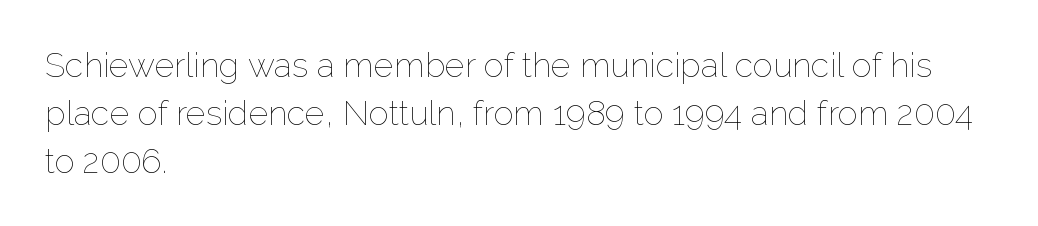
Short and long lines alike share a common starting point at left. Reading down the column, the eye jumps a familiar distance to each next line. Every character sits straight up, as roman type does. Proportional: the letters do not fall into vertical columns. Students, note that the glyphs here touch the page at normal intervals. This rendering features lettering with no underline.
